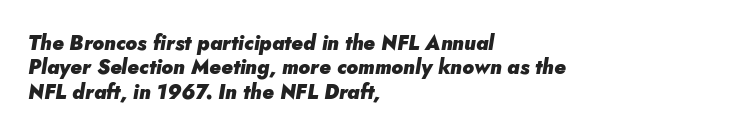
The image shows 20 px bold type, italic (leaning right); set left-aligned, line spacing 1.22x, normal letter spacing, not underlined.
